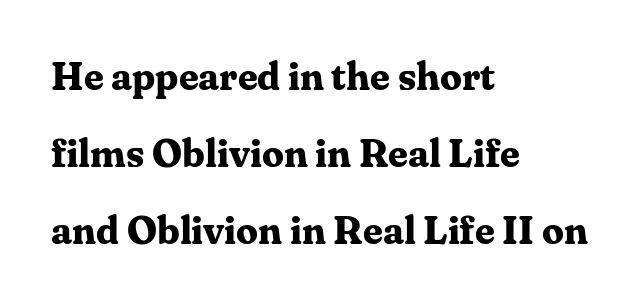
Q: Is the text bold? A: Yes.
Q: Is the text italic (slanted)? A: No, it is upright.
Q: Is the typeface a serif or a sans-serif typeface? A: Serif.
Q: Is the text underlined? A: No.
Q: How is the paragraph aligned? A: Left-aligned.
Q: Is the spacing between letters normal or unusually wide? A: Normal.
Q: Is the spacing between lines tight, normal or loose? A: Loose.
Q: Width (condensed, normal, or wide)? A: Normal.
Q: Stroke contrast? A: Medium.
Q: x-height? A: Medium.
Q: Monospaced? A: No.
